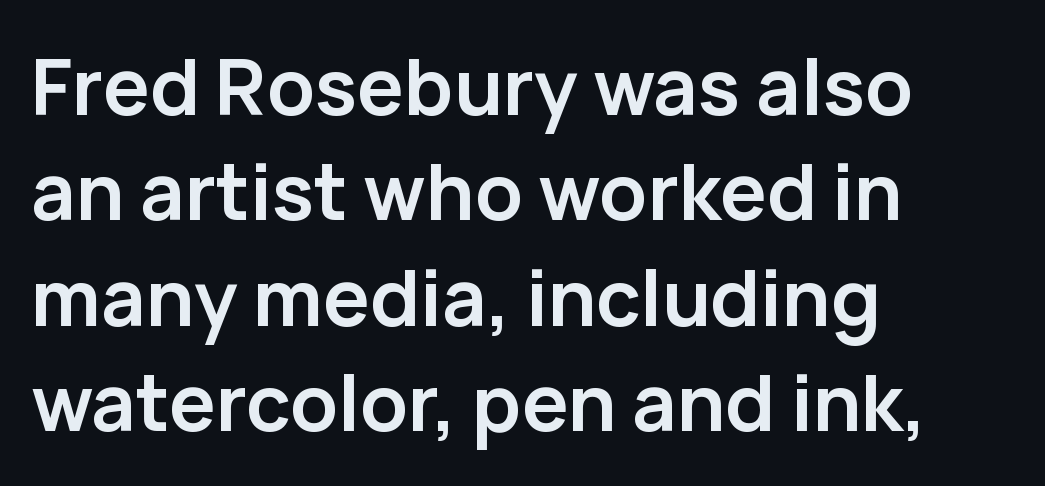
Q: Is the text bold? A: Yes.
Q: Is the text italic (slanted)? A: No, it is upright.
Q: Is the typeface a serif or a sans-serif typeface? A: Sans-serif.
Q: Is the text underlined? A: No.
Q: How is the paragraph aligned? A: Left-aligned.
Q: Is the spacing between letters normal or unusually wide? A: Normal.
Q: Is the spacing between lines tight, normal or loose? A: Normal.
Q: Width (condensed, normal, or wide)? A: Normal.
Q: Stroke contrast? A: Low.
Q: x-height? A: Medium.
Q: Monospaced? A: No.
